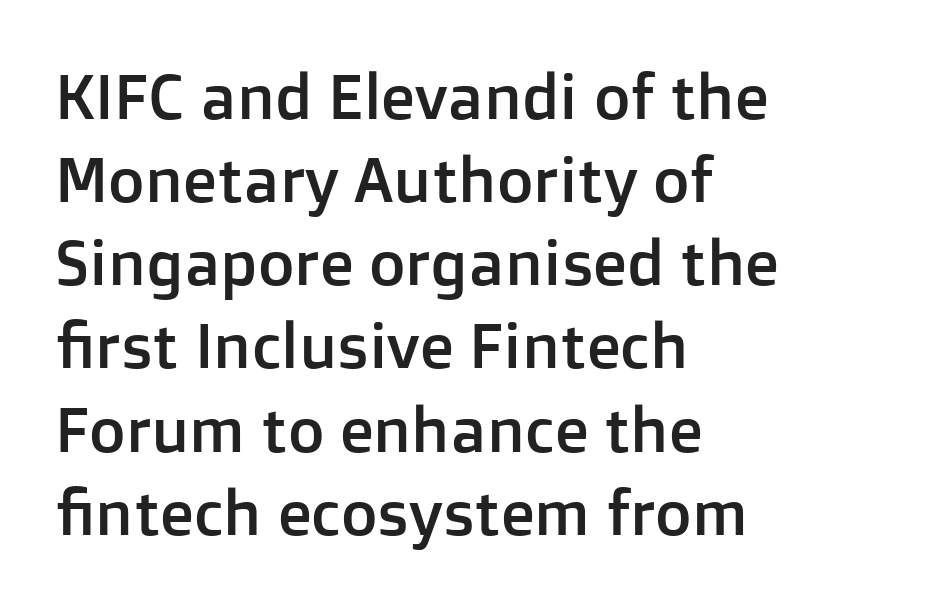
Here the designer chose a conventional face with non-uniform glyph widths. Look at the tracking — it's just the regular setting, nothing added. Notice how the passage keeps a crisp vertical edge on the left only. Vertical strokes here are truly vertical. No word sits above an underline. Leading: standard.
